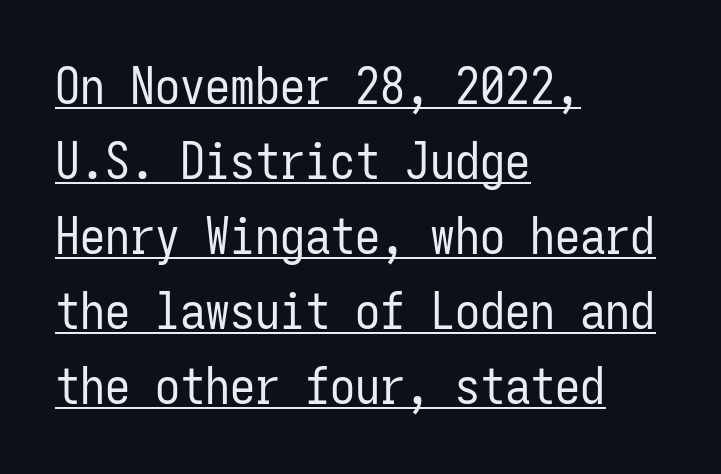
Q: Is the text bold? A: No.
Q: Is the text italic (slanted)? A: No, it is upright.
Q: Is the typeface a serif or a sans-serif typeface? A: Sans-serif.
Q: Is the text underlined? A: Yes.
Q: How is the paragraph aligned? A: Left-aligned.
Q: Is the spacing between letters normal or unusually wide? A: Normal.
Q: Is the spacing between lines tight, normal or loose? A: Normal.
Q: Width (condensed, normal, or wide)? A: Condensed.
Q: Stroke contrast? A: Low.
Q: x-height? A: Medium.
Q: Monospaced? A: Yes.
